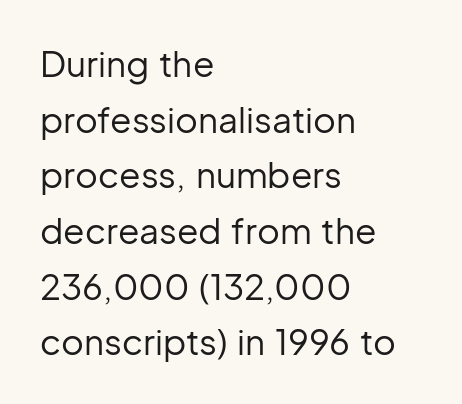
One-word summary of the alignment: left. Check under the words: just untouched page. The face used here is proportionally spaced, like ordinary book or web type. Stems here are at most as thick as an everyday book face.
